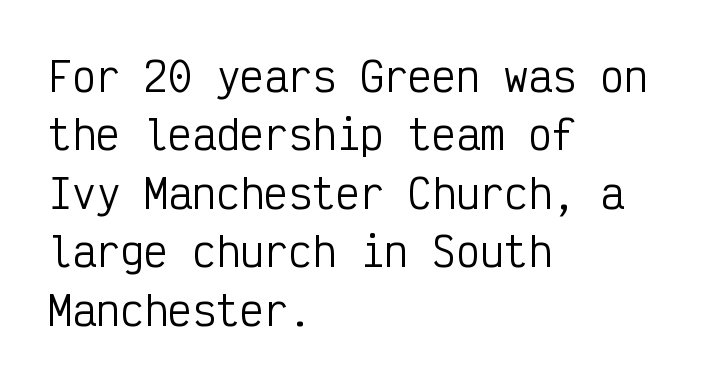
This sample uses plain, unmodified letter spacing. The characters display no serif detailing; their extremities are plain. The cut favours lightness, reaching ordinary text weight at its darkest. The designer left line spacing at the default. The type sits square on the baseline with zero lean. Which margin do the lines hug? The left one — the right edge is uneven.
